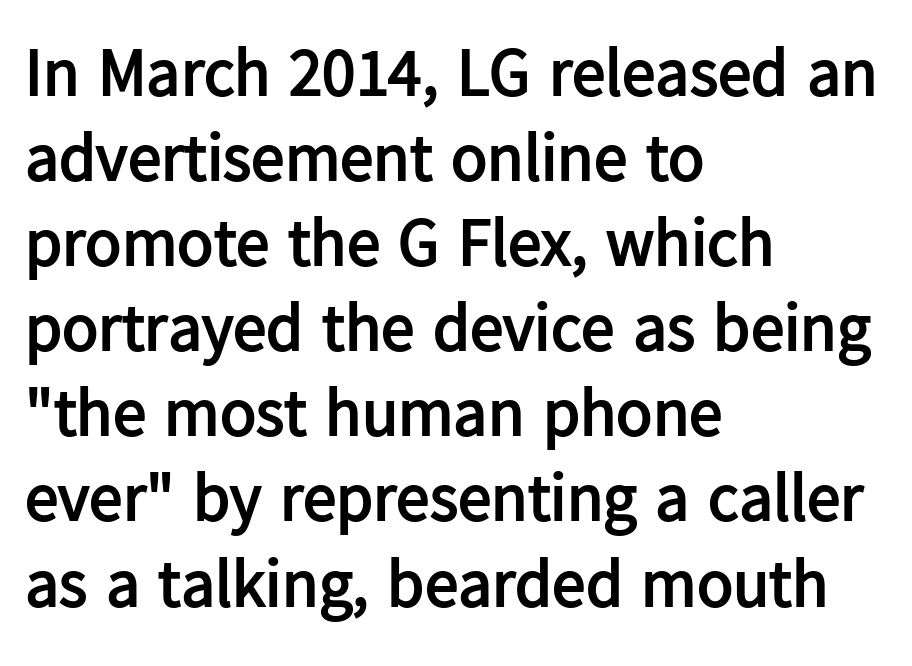
The specimen reads as upright at a glance. Descender tails drop into unmarked territory. You'd pick this weight for a headline — it's a proper bold. A normal amount of white space separates one row of letters from the next. The paragraph has a hard left edge and a soft right edge.
